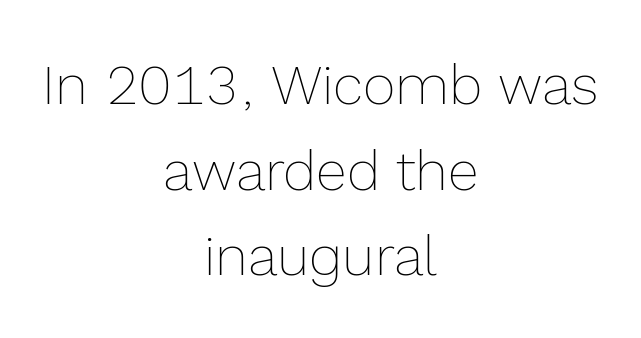
Q: Is the text bold? A: No.
Q: Is the text italic (slanted)? A: No, it is upright.
Q: Is the text underlined? A: No.
Q: How is the paragraph aligned? A: Centered.
Q: Is the spacing between letters normal or unusually wide? A: Normal.
Q: Is the spacing between lines tight, normal or loose? A: Normal.
Q: Width (condensed, normal, or wide)? A: Normal.
Q: x-height? A: Medium.
Q: Monospaced? A: No.
